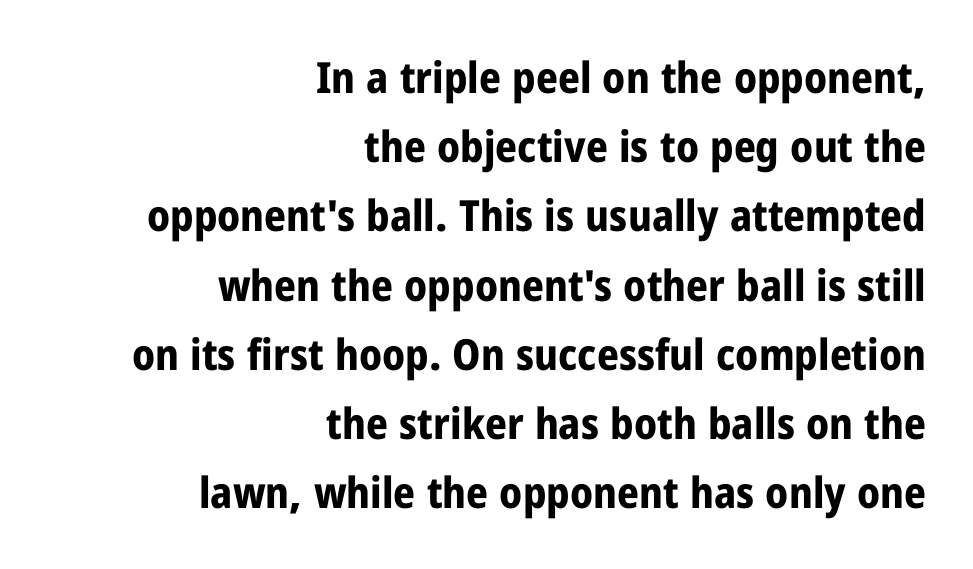
The image shows 43 px bold, condensed sans-serif type, upright; set right-aligned, normal line spacing (1.61x), normal letter spacing, not underlined; low stroke contrast and a medium x-height.
